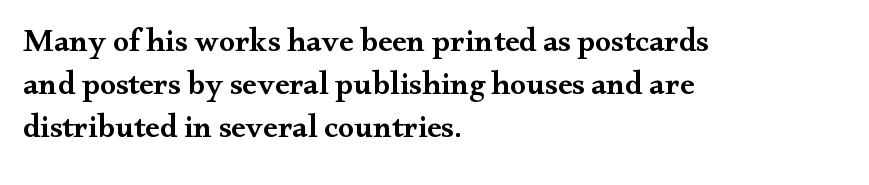
{"serif": "yes", "italic": "no", "bold": "semi", "weight": "semibold", "width": "wide", "stroke_contrast": "medium", "x_height": "small", "monospaced": "no", "underline": "no", "align": "left", "line_spacing": "normal", "line_spacing_ratio": 1.35, "letter_spacing": "normal", "letter_spacing_em": 0.0, "glyph_px": 32}
